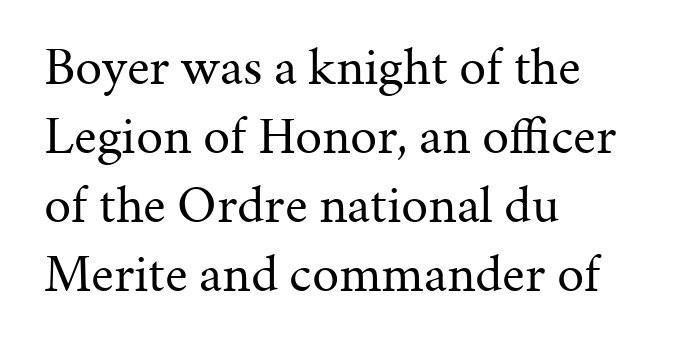
Q: Is the text bold? A: No.
Q: Is the text italic (slanted)? A: No, it is upright.
Q: Is the typeface a serif or a sans-serif typeface? A: Serif.
Q: Is the text underlined? A: No.
Q: How is the paragraph aligned? A: Left-aligned.
Q: Is the spacing between letters normal or unusually wide? A: Normal.
Q: Is the spacing between lines tight, normal or loose? A: Normal.
Q: Width (condensed, normal, or wide)? A: Normal.
Q: Stroke contrast? A: Medium.
Q: x-height? A: Medium.
Q: Monospaced? A: No.
